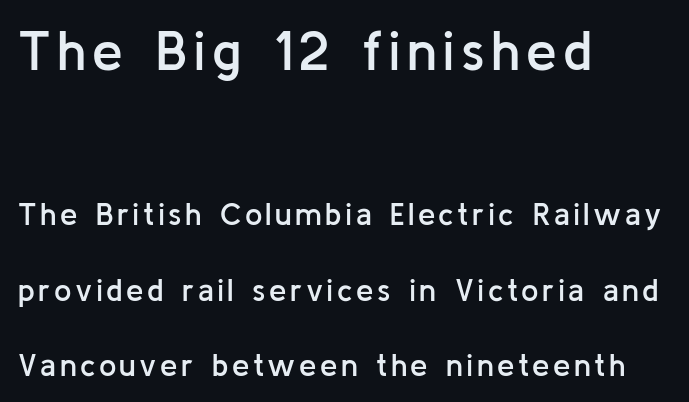
{"serif": "no", "italic": "no", "bold": "semi", "weight": "semibold", "width": "normal", "stroke_contrast": "low", "x_height": "medium", "monospaced": "no", "underline": "no", "align": "left", "line_spacing": "loose", "line_spacing_ratio": 2.44, "larger_block": "first", "size_ratio": 1.77, "glyph_px": 55}
